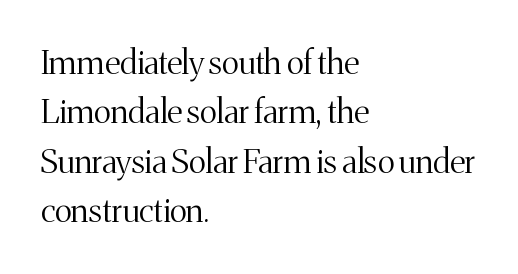
Q: Is the text bold? A: No.
Q: Is the text italic (slanted)? A: No, it is upright.
Q: Is the typeface a serif or a sans-serif typeface? A: Serif.
Q: Is the text underlined? A: No.
Q: How is the paragraph aligned? A: Left-aligned.
Q: Is the spacing between letters normal or unusually wide? A: Normal.
Q: Is the spacing between lines tight, normal or loose? A: Normal.
Q: Width (condensed, normal, or wide)? A: Normal.
Q: Stroke contrast? A: Medium.
Q: x-height? A: Medium.
Q: Monospaced? A: No.
